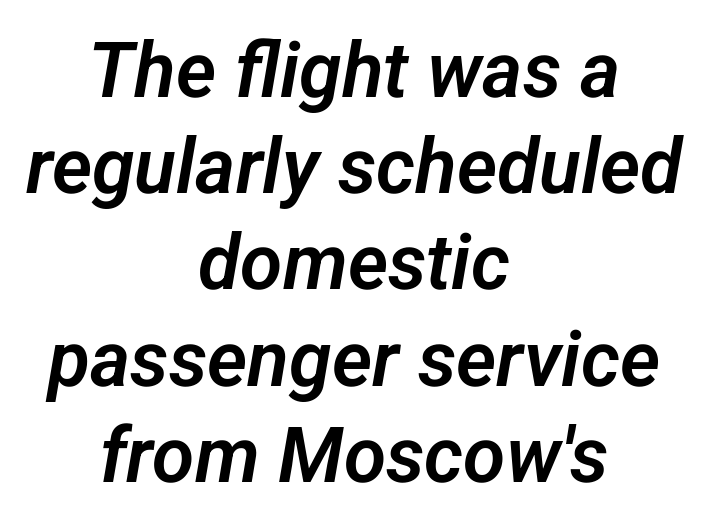
The rendering uses natural spacing where letterforms have individual widths. The line-height multiplier appears to be the usual default. Look at the tracking — it's just the regular setting, nothing added. Plain, unruled lines of type. Nothing sits at the stroke ends, so this counts as sans-serif. Which margin do the lines hug? Neither — every line sits in the middle.
